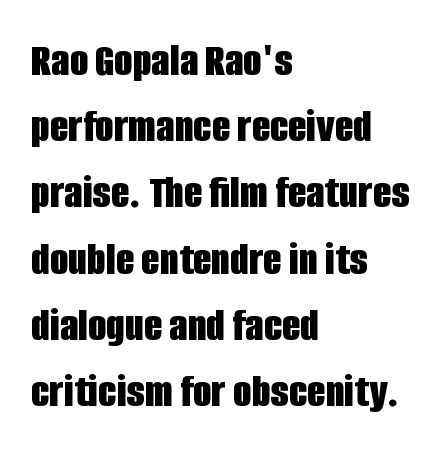
{"serif": "no", "italic": "no", "bold": "yes", "weight": "bold", "width": "condensed", "stroke_contrast": "low", "x_height": "large", "monospaced": "no", "underline": "no", "align": "left", "line_spacing": "normal", "line_spacing_ratio": 1.38, "letter_spacing": "normal", "letter_spacing_em": 0.0, "glyph_px": 48}
